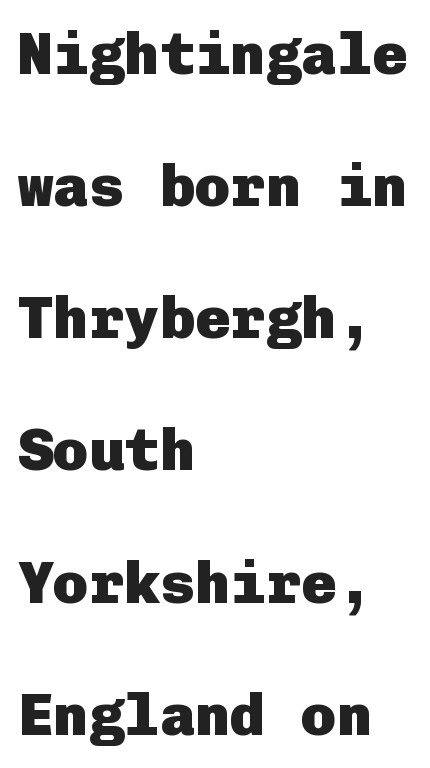
Q: Is the text bold? A: Yes.
Q: Is the text italic (slanted)? A: No, it is upright.
Q: Is the typeface a serif or a sans-serif typeface? A: Sans-serif.
Q: Is the text underlined? A: No.
Q: How is the paragraph aligned? A: Left-aligned.
Q: Is the spacing between letters normal or unusually wide? A: Normal.
Q: Is the spacing between lines tight, normal or loose? A: Loose.
Q: Width (condensed, normal, or wide)? A: Normal.
Q: Stroke contrast? A: Low.
Q: x-height? A: Medium.
